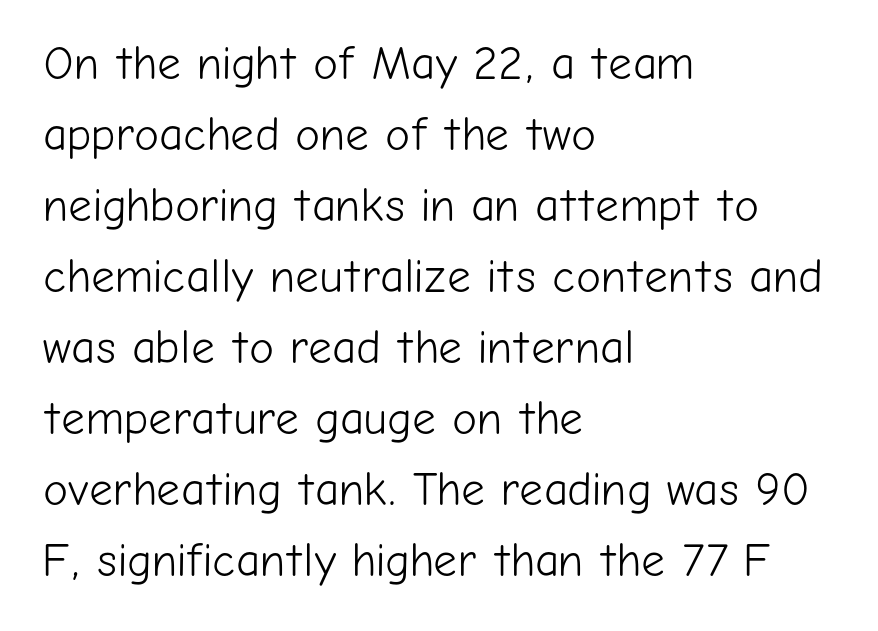
A typesetter would label this face a sans. No extra ink here — the face is not bold. Each letter keeps its own natural width here, so spacing adapts to shape. Glance below the letters and you will spot only blank space.
